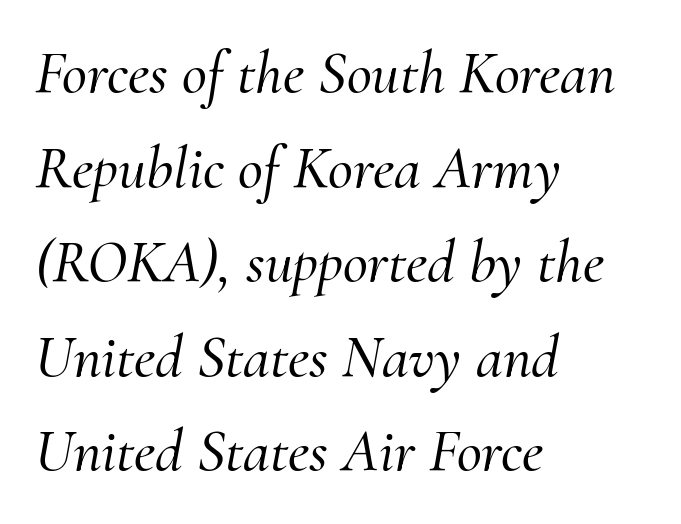
{"serif": "yes", "italic": "yes", "lean": "right", "slant_degrees": 10, "width": "normal", "stroke_contrast": "medium", "x_height": "small", "monospaced": "no", "underline": "no", "align": "left", "line_spacing": "normal", "line_spacing_ratio": 1.55, "letter_spacing": "normal", "letter_spacing_em": 0.0, "glyph_px": 61}
